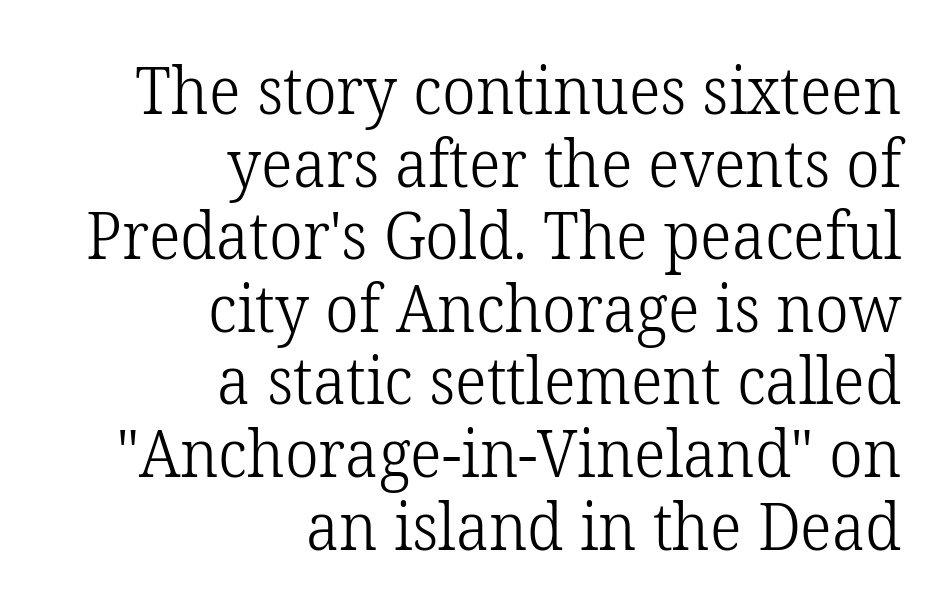
Ascenders rise straight up at ninety degrees. Decoration check: the copy has no underline. A flush-right, rag-left setting is used for this passage. Each word holds together tightly as a unit, with standard inter-letter gaps. Each letter keeps its own natural width here, so spacing adapts to shape.
